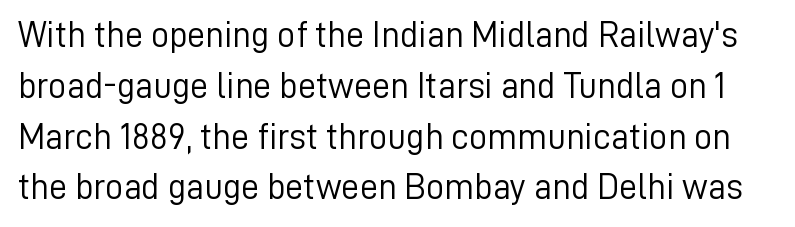
The image shows 36 px light sans-serif type, upright; set normal line spacing (1.41x), normal letter spacing, not underlined; low stroke contrast and a medium x-height.
